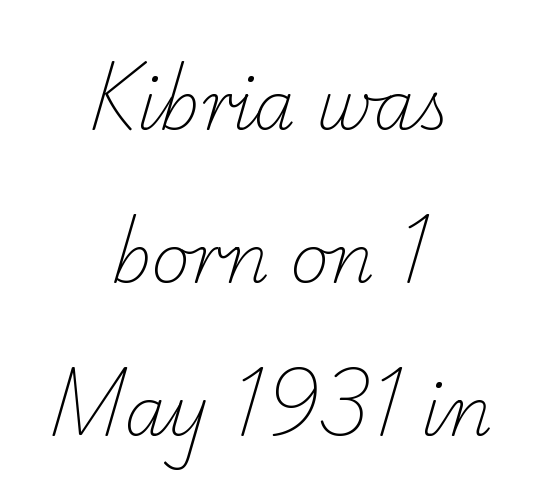
{"serif": "yes", "bold": "no", "weight": "light", "width": "normal", "stroke_contrast": "low", "x_height": "small", "monospaced": "no", "underline": "no", "align": "center", "line_spacing": "loose", "line_spacing_ratio": 2.28, "letter_spacing": "normal", "letter_spacing_em": 0.0, "glyph_px": 67}
